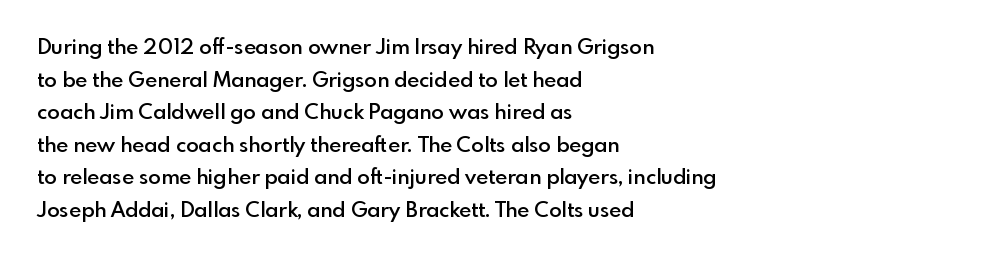
Q: Is the text bold? A: Semi-bold.
Q: Is the text italic (slanted)? A: No, it is upright.
Q: Is the text underlined? A: No.
Q: How is the paragraph aligned? A: Left-aligned.
Q: Is the spacing between letters normal or unusually wide? A: Normal.
Q: Is the spacing between lines tight, normal or loose? A: Normal.
